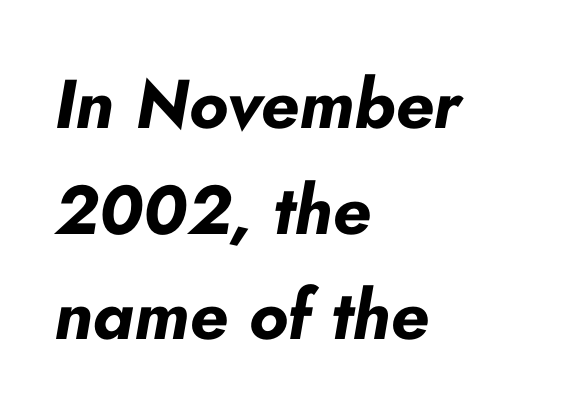
The image shows 69 px bold type, italic (leaning right); set left-aligned, normal line spacing (1.53x), normal letter spacing, not underlined; low stroke contrast and a small x-height.
